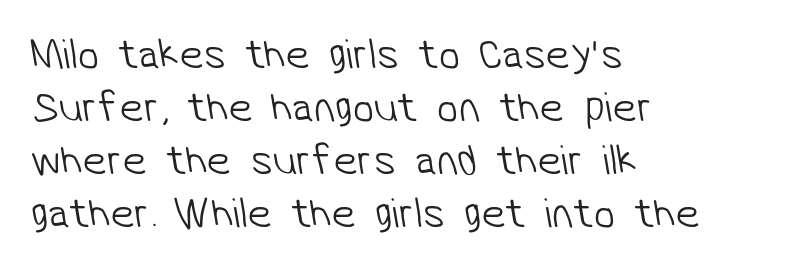
Q: Is the text bold? A: No.
Q: Is the typeface a serif or a sans-serif typeface? A: Sans-serif.
Q: Is the text underlined? A: No.
Q: How is the paragraph aligned? A: Left-aligned.
Q: Is the spacing between letters normal or unusually wide? A: Normal.
Q: Width (condensed, normal, or wide)? A: Normal.
Q: Stroke contrast? A: Low.
Q: x-height? A: Medium.
Q: Monospaced? A: No.
